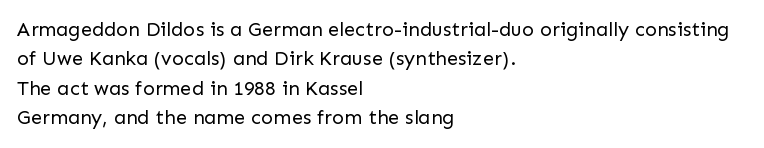
Look at the tracking — it's just the regular setting, nothing added. This sample keeps an unexceptional amount of space between lines. A typesetter would mark this as roman, not italic. Each row of text sits above clean, open space. Ink coverage per letter is moderate at most. This rendering uses left alignment, leaving the right contour irregular.
